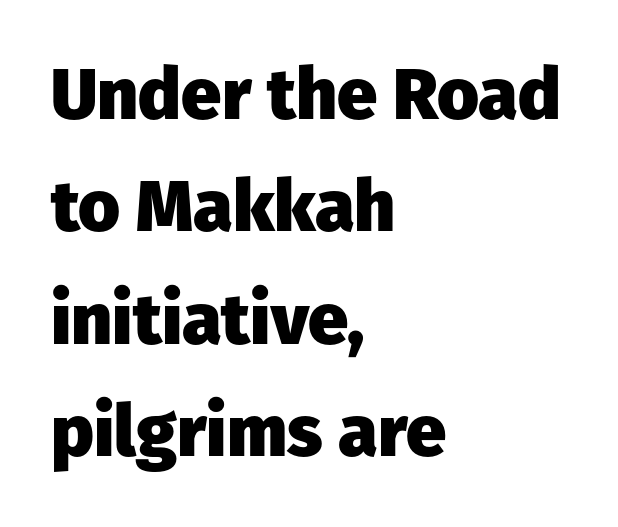
The image shows 72 px heavy sans-serif type, upright; set left-aligned, normal line spacing (1.56x), normal letter spacing, not underlined; low stroke contrast and a medium x-height.
